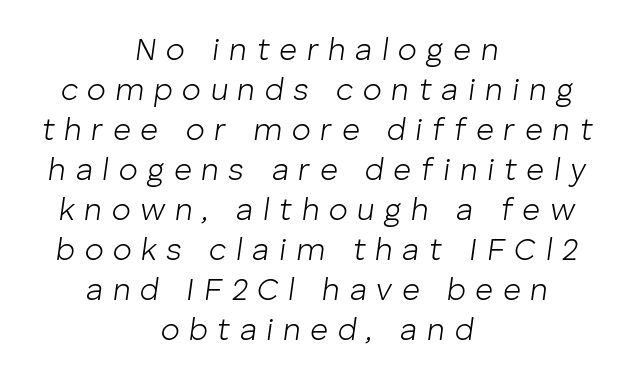
The space directly below the letters is spotless. Layout note: lines centered. A typesetter would call this heavily tracked-out type. Looking at the ascenders, they clearly lean.
